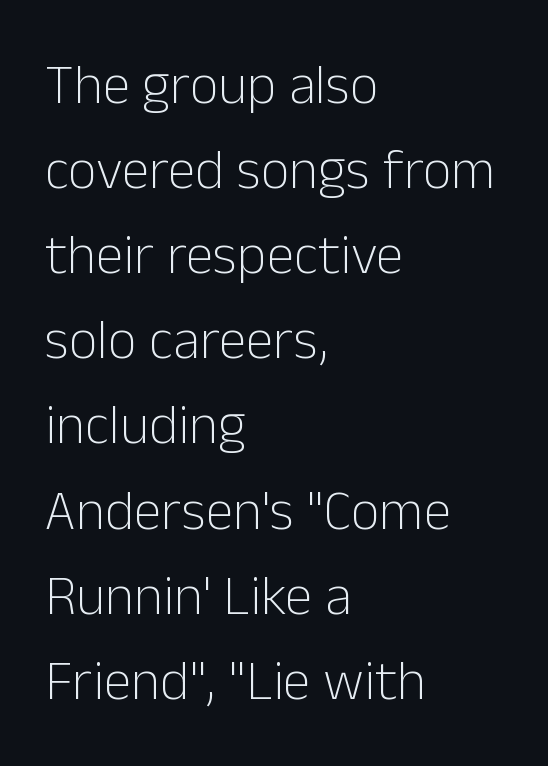
{"serif": "no", "italic": "no", "bold": "no", "weight": "light", "width": "normal", "stroke_contrast": "low", "x_height": "medium", "monospaced": "no", "underline": "no", "align": "left", "line_spacing": "normal", "line_spacing_ratio": 1.52, "letter_spacing": "normal", "letter_spacing_em": 0.0, "glyph_px": 56}
